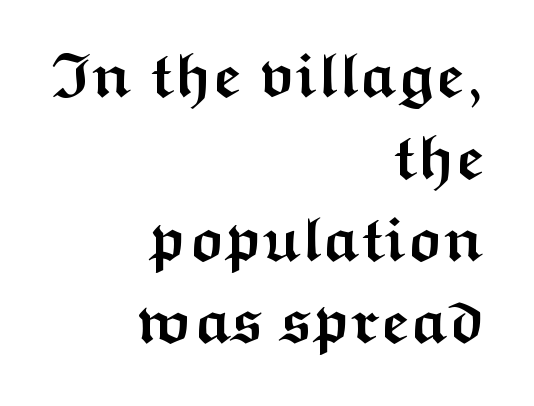
The image shows 63 px semibold, wide sans-serif type, upright; set right-aligned, normal line spacing (1.3x), normal letter spacing, not underlined; medium stroke contrast and a medium x-height.
